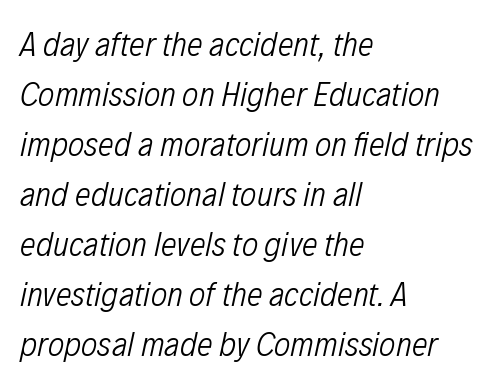
The image shows 35 px light, condensed type, italic (leaning right); set left-aligned, normal line spacing (1.43x), normal letter spacing, not underlined; low stroke contrast and a medium x-height.
